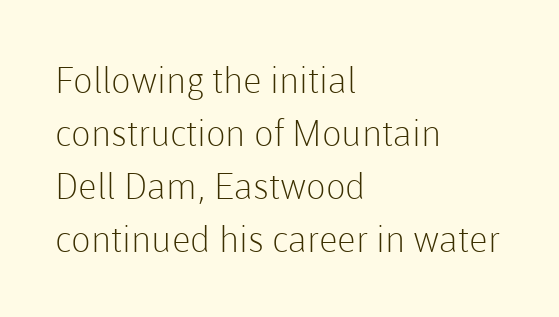
Nothing unusual about the tracking: characters are spaced as the font intends. This sample uses an upright cut, with every glyph sitting square on the baseline. The weight tops out at a normal text grade. Quick note: interline space is typical. These lines are rendered in a variable-pitch font.
